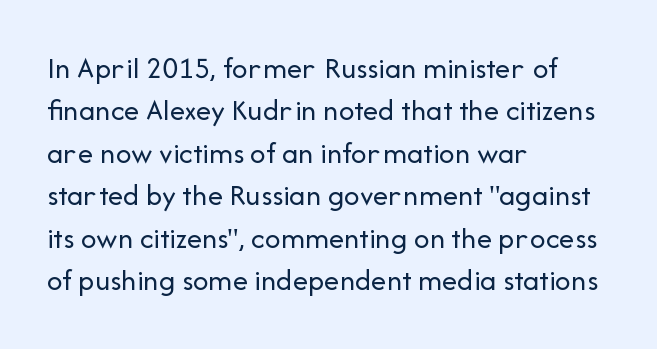
{"serif": "no", "italic": "no", "bold": "no", "weight": "regular", "width": "normal", "stroke_contrast": "low", "x_height": "medium", "monospaced": "no", "underline": "no", "align": "left", "line_spacing": "normal", "line_spacing_ratio": 1.37, "letter_spacing": "normal", "letter_spacing_em": 0.0, "glyph_px": 31}
